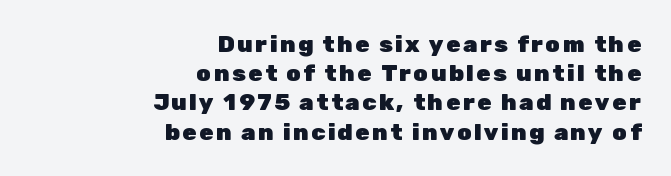
Where is the straight margin? On the right. Students, observe: this is what conventionally led text looks like. Nope, not italic — everything's standing straight. Set as a true bold cut, around the 700 mark. Descender tails drop into unmarked territory.
